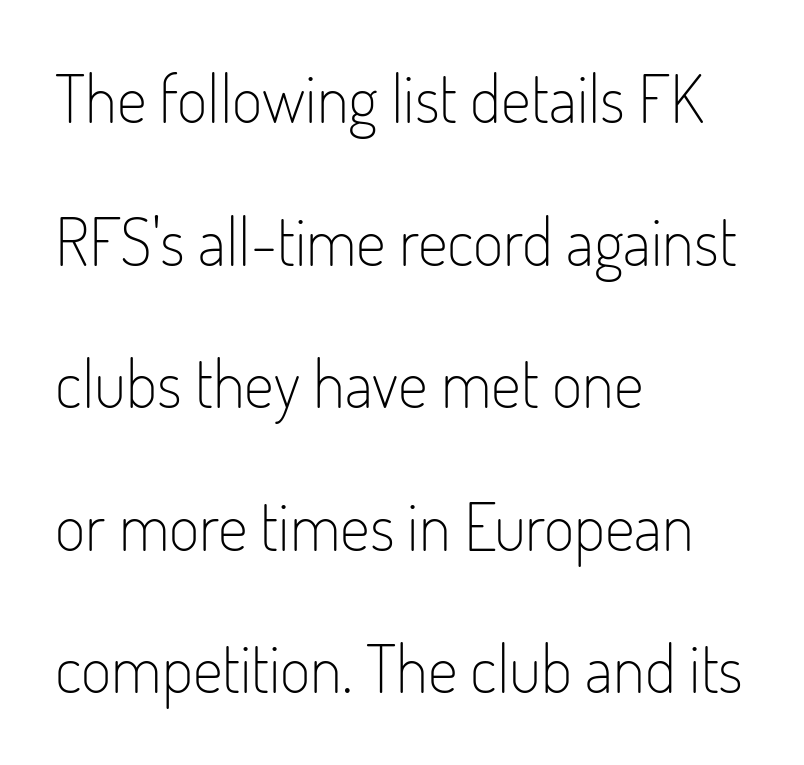
The image shows 66 px light, condensed sans-serif type, upright; set left-aligned, loose line spacing (2.16x), normal letter spacing, not underlined; low stroke contrast and a small x-height.
